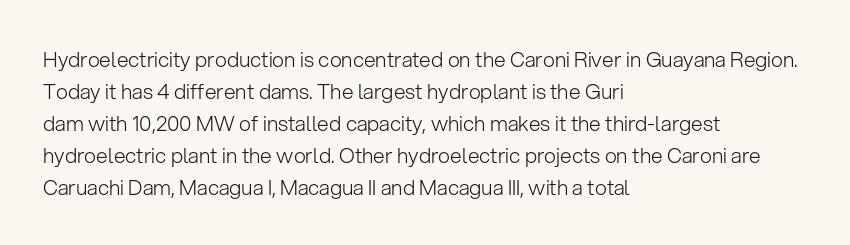
Vertical strokes here are truly vertical. The paragraph has a hard left edge and a soft right edge. The rendering uses a moderate line-height, typical for paragraphs. The cut favours lightness, reaching ordinary text weight at its darkest.
